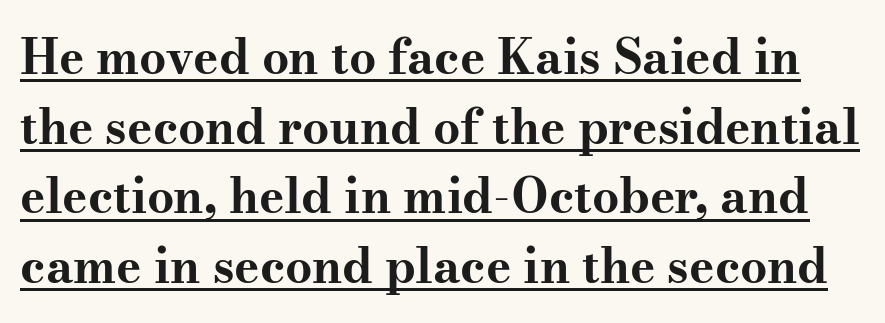
The image shows 48 px bold, wide serif type, upright; set normal line spacing (1.45x), normal letter spacing, underlined; medium stroke contrast and a small x-height.
